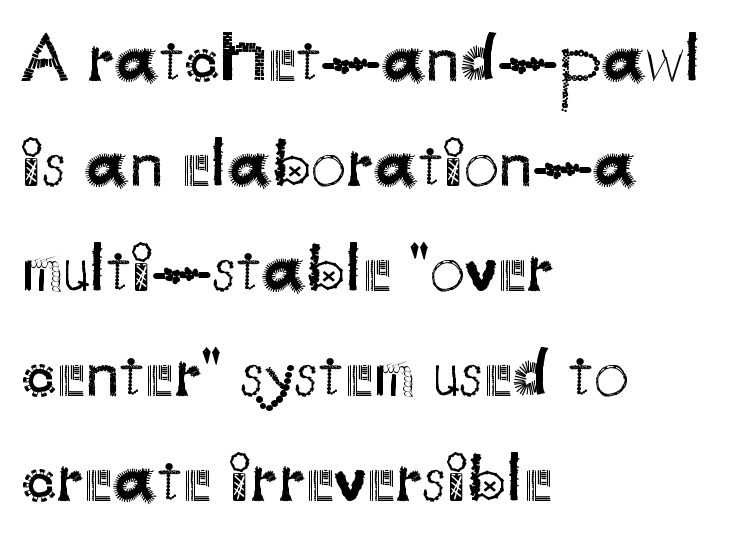
{"serif": "no", "italic": "no", "bold": "no", "weight": "regular", "width": "normal", "stroke_contrast": "medium", "x_height": "small", "monospaced": "no", "underline": "no", "align": "left", "line_spacing": "normal", "line_spacing_ratio": 1.5, "letter_spacing": "normal", "letter_spacing_em": 0.0, "glyph_px": 70}
